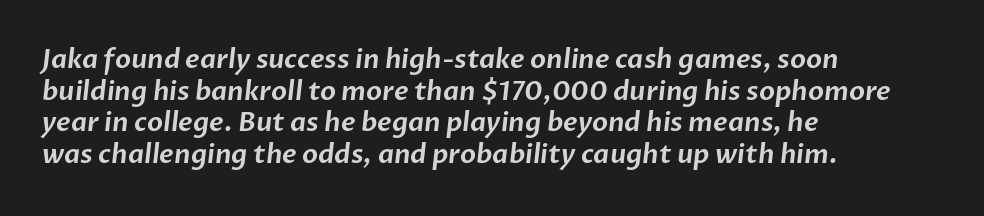
Beneath every word, the page is bare. This rendering leaves character spacing at its baseline value. Casual observation: everything's shoved over to the left.
